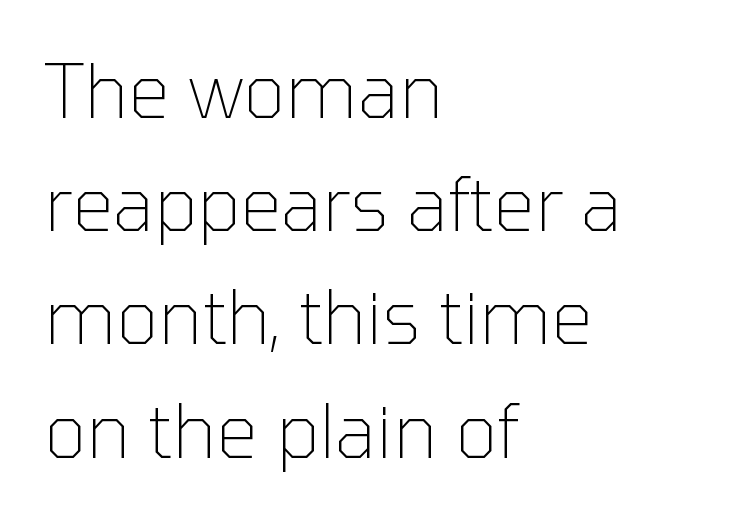
No feet cap the strokes, marking this as sans-serif type. Here the glyphs are tracked normally, forming tight word shapes. Leading matches the norm, producing a regular column. This rendering features lettering with no underline. Nothing heavy about these letters — not bold at all. Character widths vary here, with narrow letters taking less room than wide ones.
